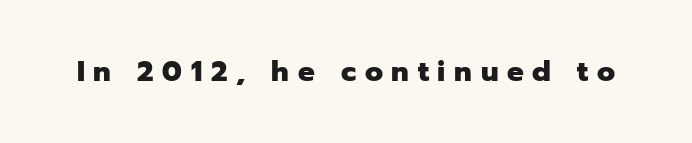
{"serif": "no", "italic": "no", "bold": "yes", "weight": "heavy", "width": "normal", "stroke_contrast": "low", "x_height": "medium", "monospaced": "no", "underline": "no", "letter_spacing": "wide", "letter_spacing_em": 0.31, "glyph_px": 28}
